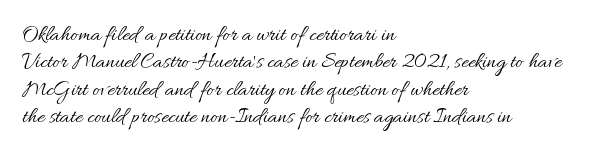
Counters stay open thanks to moderate or lighter strokes. All the whitespace from short lines collects on the right. Normally led — the rows are evenly, conventionally spaced. The glyphs are unaccompanied by any horizontal stroke below them.
